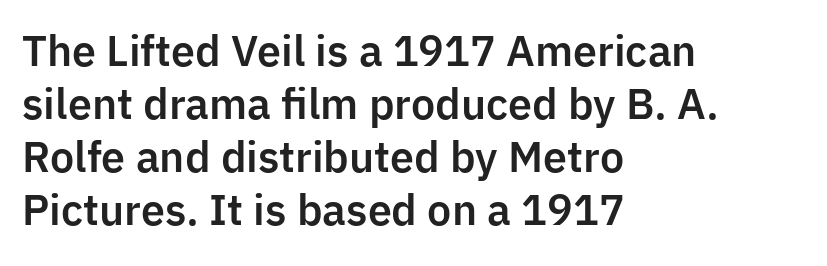
{"serif": "no", "italic": "no", "width": "normal", "stroke_contrast": "low", "x_height": "medium", "monospaced": "no", "underline": "no", "align": "left", "line_spacing": "normal", "line_spacing_ratio": 1.29, "letter_spacing": "normal", "letter_spacing_em": 0.0, "glyph_px": 41}
